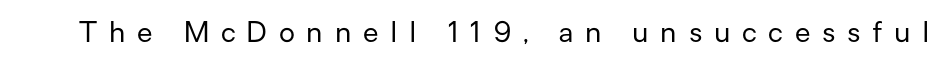
The image shows 28 px regular-weight sans-serif type, upright; set unusually wide letter spacing (+0.42 em), not underlined; low stroke contrast and a medium x-height.
